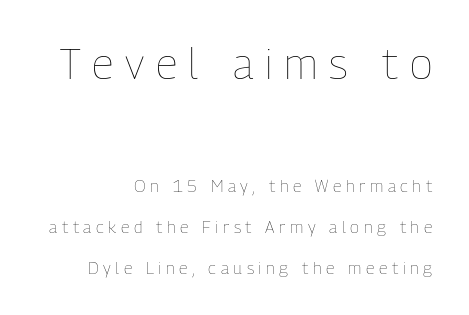
Q: Is the text bold? A: No.
Q: Is the text italic (slanted)? A: No, it is upright.
Q: Is the text underlined? A: No.
Q: How is the paragraph aligned? A: Right-aligned.
Q: Is the spacing between letters normal or unusually wide? A: Unusually wide.
Q: Is the spacing between lines tight, normal or loose? A: Loose.
Q: Which block of text is set in a larger size, the first (top) or the second (bottom)? A: The first (top) one.
Q: Width (condensed, normal, or wide)? A: Condensed.
Q: Stroke contrast? A: Low.
Q: x-height? A: Medium.
Q: Monospaced? A: No.
